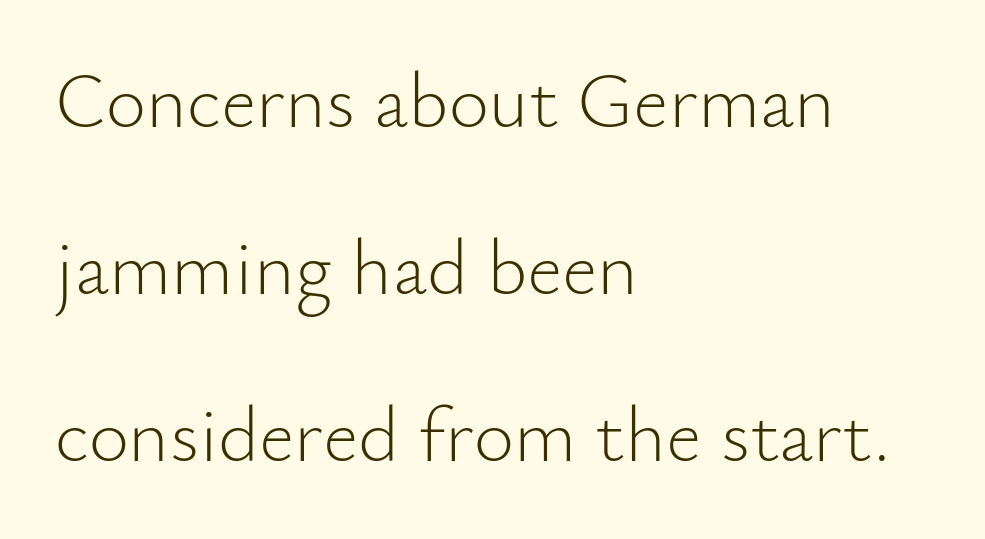
The image shows 78 px light sans-serif type, upright; set left-aligned, loose line spacing (2.14x), normal letter spacing, not underlined; low stroke contrast and a small x-height.
